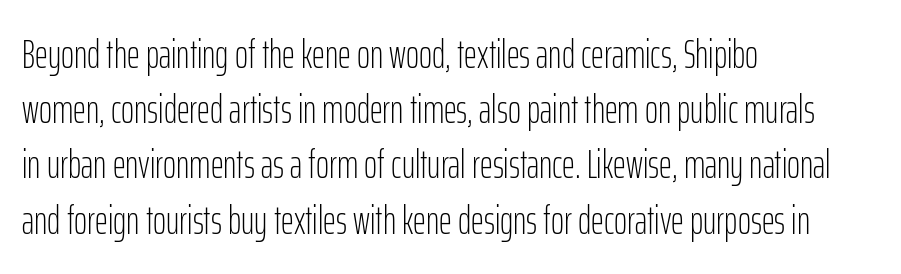
Q: Is the text bold? A: No.
Q: Is the text italic (slanted)? A: No, it is upright.
Q: Is the typeface a serif or a sans-serif typeface? A: Sans-serif.
Q: Is the text underlined? A: No.
Q: How is the paragraph aligned? A: Left-aligned.
Q: Is the spacing between letters normal or unusually wide? A: Normal.
Q: Is the spacing between lines tight, normal or loose? A: Normal.
Q: Width (condensed, normal, or wide)? A: Condensed.
Q: Stroke contrast? A: Low.
Q: x-height? A: Medium.
Q: Monospaced? A: No.
